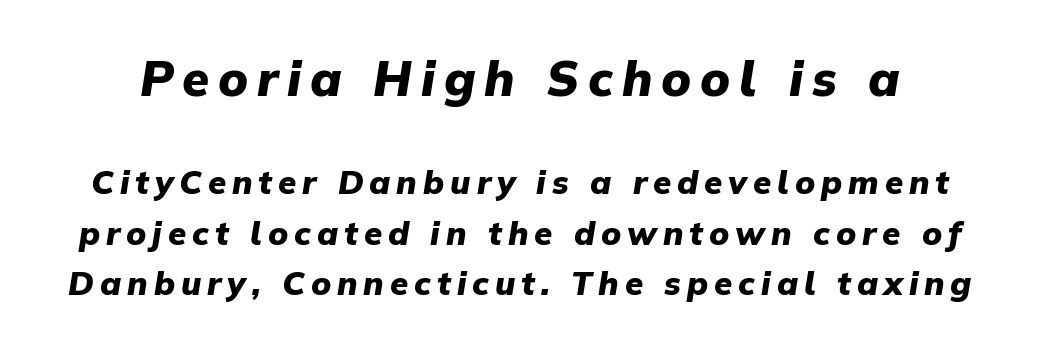
Q: Is the text bold? A: Yes.
Q: Is the text italic (slanted)? A: Yes, it leans right by about 9 degrees.
Q: Is the text underlined? A: No.
Q: Is the spacing between lines tight, normal or loose? A: Normal.
Q: Which block of text is set in a larger size, the first (top) or the second (bottom)? A: The first (top) one.
Q: Width (condensed, normal, or wide)? A: Normal.
Q: Stroke contrast? A: Low.
Q: x-height? A: Medium.
Q: Monospaced? A: No.
